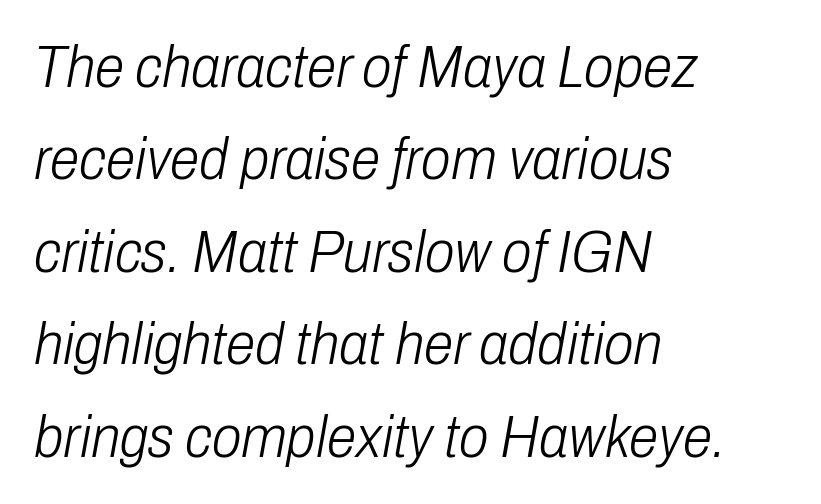
Q: Is the text bold? A: No.
Q: Is the text italic (slanted)? A: Yes, it leans right by about 10 degrees.
Q: Is the text underlined? A: No.
Q: How is the paragraph aligned? A: Left-aligned.
Q: Is the spacing between letters normal or unusually wide? A: Normal.
Q: Is the spacing between lines tight, normal or loose? A: Normal.
Q: Width (condensed, normal, or wide)? A: Condensed.
Q: Stroke contrast? A: Low.
Q: x-height? A: Medium.
Q: Monospaced? A: No.
